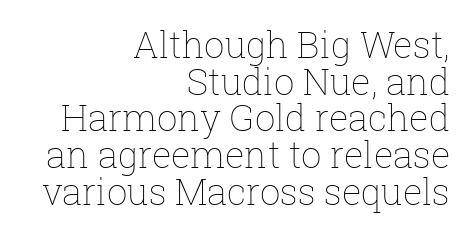
{"italic": "no", "bold": "no", "weight": "thin", "width": "normal", "stroke_contrast": "low", "x_height": "medium", "monospaced": "no", "underline": "no", "align": "right", "line_spacing": "tight", "line_spacing_ratio": 1.02, "letter_spacing": "normal", "letter_spacing_em": 0.0, "glyph_px": 36}
